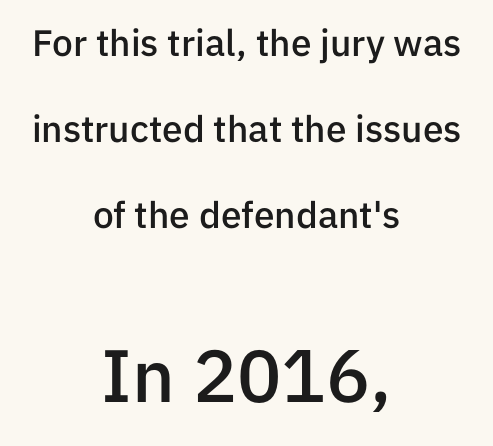
{"serif": "no", "italic": "no", "bold": "semi", "weight": "semibold", "width": "normal", "stroke_contrast": "low", "x_height": "medium", "monospaced": "no", "underline": "no", "align": "center", "line_spacing": "loose", "line_spacing_ratio": 2.32, "letter_spacing": "normal", "letter_spacing_em": 0.0, "larger_block": "second", "size_ratio": 2.0, "glyph_px": 74}
